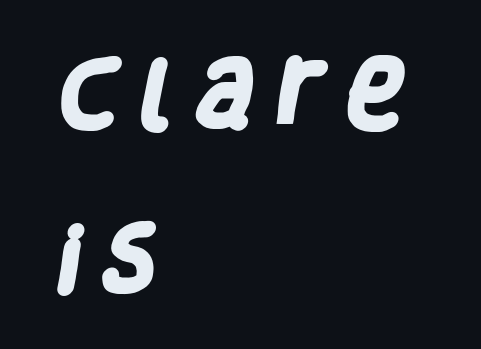
Q: Is the text bold? A: Yes.
Q: Is the typeface a serif or a sans-serif typeface? A: Sans-serif.
Q: Is the text underlined? A: No.
Q: How is the paragraph aligned? A: Left-aligned.
Q: Is the spacing between letters normal or unusually wide? A: Unusually wide.
Q: Is the spacing between lines tight, normal or loose? A: Loose.
Q: Width (condensed, normal, or wide)? A: Condensed.
Q: Stroke contrast? A: Low.
Q: x-height? A: Large.
Q: Monospaced? A: No.
